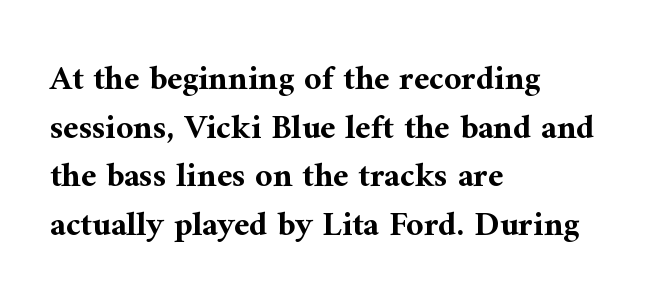
Q: Is the text bold? A: Yes.
Q: Is the text italic (slanted)? A: No, it is upright.
Q: Is the typeface a serif or a sans-serif typeface? A: Serif.
Q: Is the text underlined? A: No.
Q: How is the paragraph aligned? A: Left-aligned.
Q: Is the spacing between letters normal or unusually wide? A: Normal.
Q: Is the spacing between lines tight, normal or loose? A: Normal.
Q: Width (condensed, normal, or wide)? A: Normal.
Q: Stroke contrast? A: Medium.
Q: x-height? A: Medium.
Q: Monospaced? A: No.
